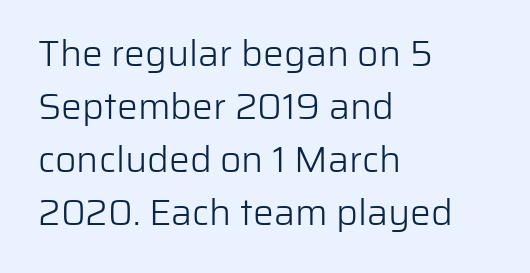
{"serif": "no", "italic": "no", "bold": "no", "weight": "light", "width": "normal", "stroke_contrast": "low", "x_height": "medium", "monospaced": "no", "underline": "no", "align": "left", "line_spacing": "normal", "line_spacing_ratio": 1.43, "letter_spacing": "normal", "letter_spacing_em": 0.0, "glyph_px": 37}
